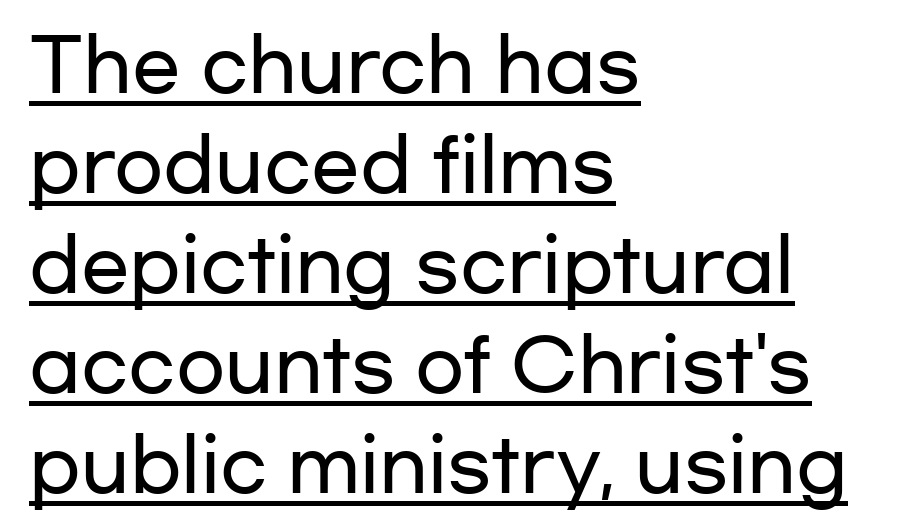
Q: Is the text italic (slanted)? A: No, it is upright.
Q: Is the typeface a serif or a sans-serif typeface? A: Sans-serif.
Q: Is the text underlined? A: Yes.
Q: How is the paragraph aligned? A: Left-aligned.
Q: Is the spacing between letters normal or unusually wide? A: Normal.
Q: Is the spacing between lines tight, normal or loose? A: Normal.
Q: Width (condensed, normal, or wide)? A: Wide.
Q: Stroke contrast? A: Low.
Q: x-height? A: Medium.
Q: Monospaced? A: No.
